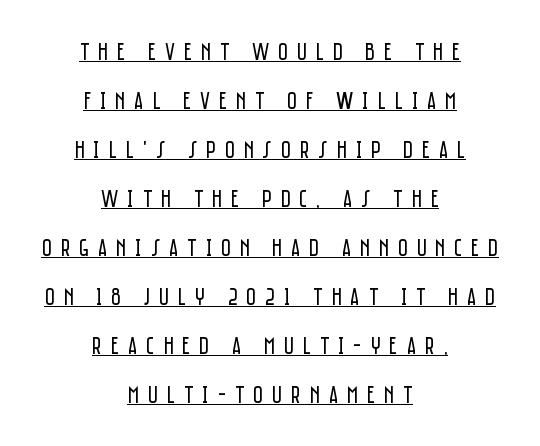
{"italic": "no", "bold": "no", "underline": "yes", "align": "center", "line_spacing": "loose", "line_spacing_ratio": 2.04, "letter_spacing": "wide", "letter_spacing_em": 0.37, "glyph_px": 24}
